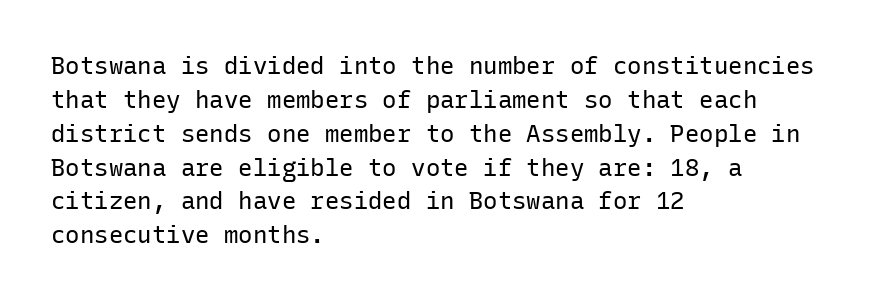
Q: Is the text bold? A: No.
Q: Is the text italic (slanted)? A: No, it is upright.
Q: Is the text underlined? A: No.
Q: How is the paragraph aligned? A: Left-aligned.
Q: Is the spacing between letters normal or unusually wide? A: Normal.
Q: Is the spacing between lines tight, normal or loose? A: Normal.
